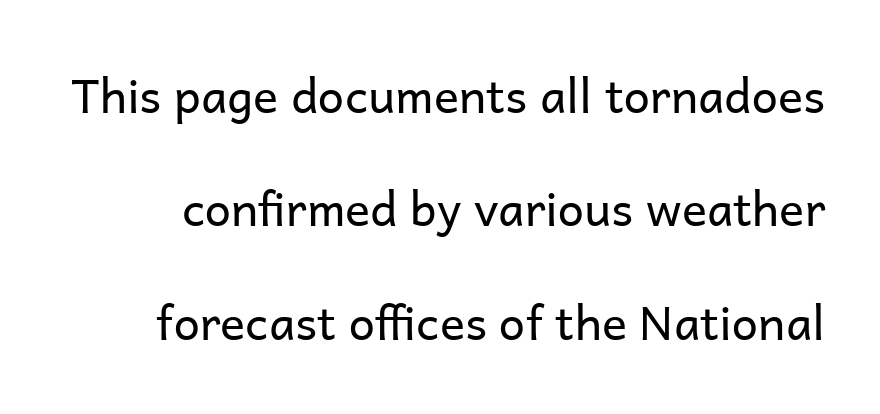
Font category for this specimen: sans-serif. There is no visible air inserted between adjacent glyphs. Loosely led — the rows are spread out. Stems and bowls with no extra thickness — not bold. Plain, unruled lines of type. Varying glyph widths throughout — classic text-font behaviour.
